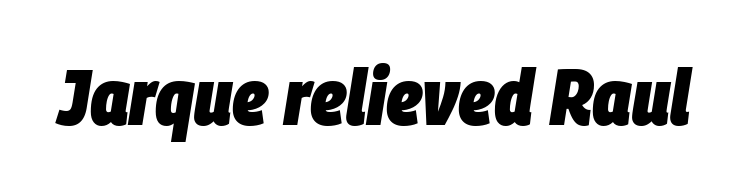
Q: Is the text bold? A: Yes.
Q: Is the text italic (slanted)? A: Yes, it leans right by about 9 degrees.
Q: Is the text underlined? A: No.
Q: Is the spacing between letters normal or unusually wide? A: Normal.
Q: Width (condensed, normal, or wide)? A: Condensed.
Q: Stroke contrast? A: Low.
Q: x-height? A: Large.
Q: Monospaced? A: No.
